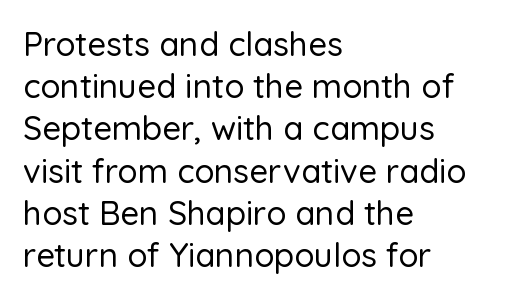
Q: Is the text italic (slanted)? A: No, it is upright.
Q: Is the typeface a serif or a sans-serif typeface? A: Sans-serif.
Q: Is the text underlined? A: No.
Q: How is the paragraph aligned? A: Left-aligned.
Q: Is the spacing between letters normal or unusually wide? A: Normal.
Q: Is the spacing between lines tight, normal or loose? A: Normal.
Q: Width (condensed, normal, or wide)? A: Normal.
Q: Stroke contrast? A: Low.
Q: x-height? A: Medium.
Q: Monospaced? A: No.
